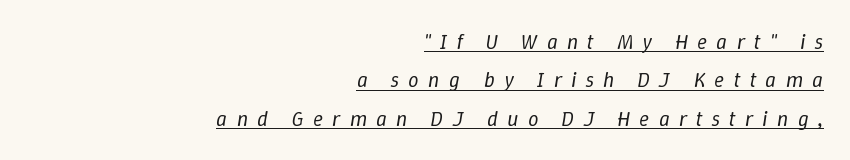
{"italic": "yes", "lean": "right", "slant_degrees": 9, "bold": "no", "underline": "yes", "align": "right", "line_spacing_ratio": 1.83, "letter_spacing": "wide", "letter_spacing_em": 0.44, "glyph_px": 21}
